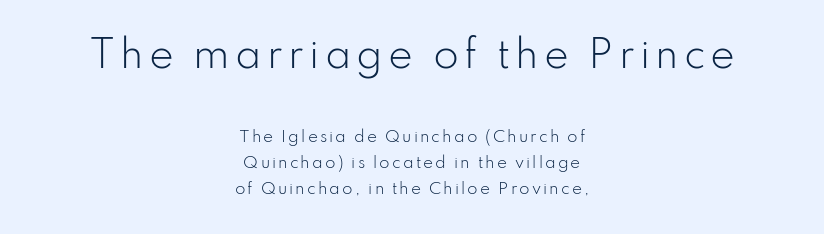
Spacing verdict: proportional, widths tailored to each character. The typeface has the unassuming heft of standard copy or less. To sum up the face: it is a sans, with no serifs. Underline: absent. These lines are centered, leaving both edges ragged. Quick note: not italic, upright.
